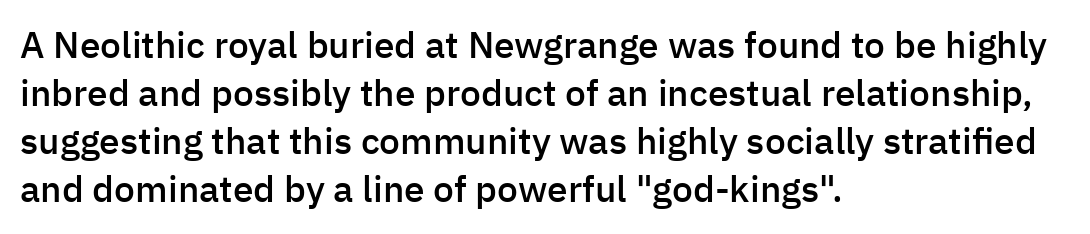
The image shows 37 px semibold sans-serif type, upright; set left-aligned, normal line spacing (1.3x), normal letter spacing, not underlined; low stroke contrast and a medium x-height.
